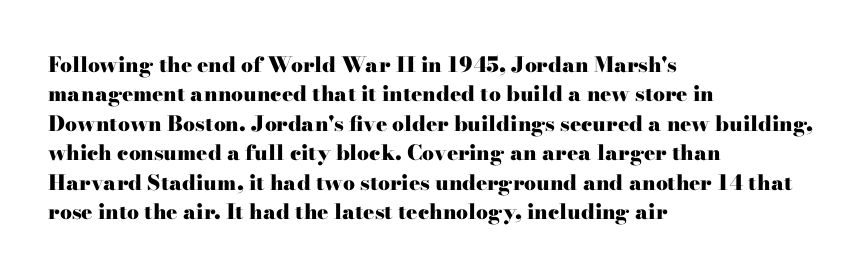
Posture: upright roman. Underlining? Definitely not there. Each line starts at the same left margin while the right side varies. Stroke thickness is high; the sample reads as a true bold. The block of text has a typical density, with ordinary space between rows.
